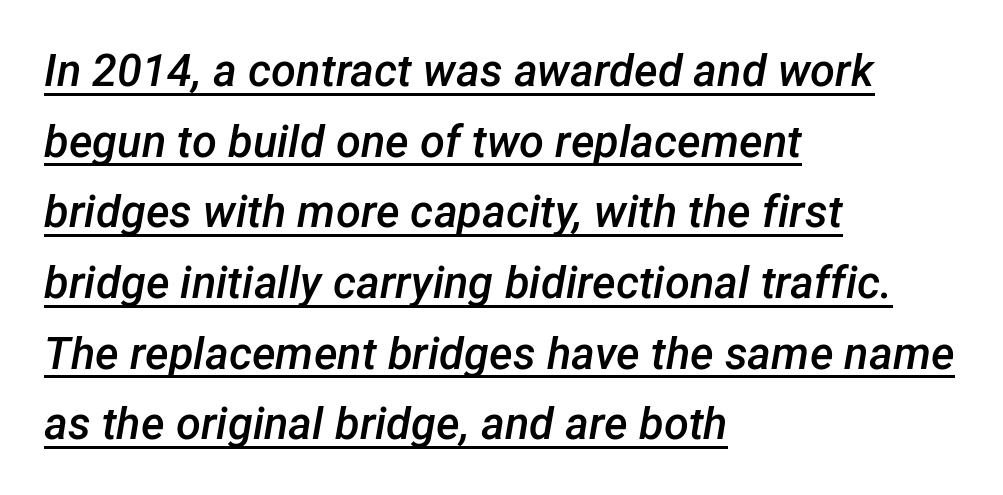
The image shows 45 px semibold type, italic (leaning right); set left-aligned, normal line spacing (1.57x), normal letter spacing, underlined; low stroke contrast and a medium x-height.
